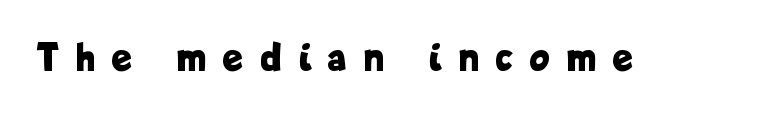
{"serif": "no", "italic": "no", "bold": "yes", "weight": "bold", "width": "condensed", "stroke_contrast": "low", "x_height": "medium", "monospaced": "no", "underline": "no", "letter_spacing": "wide", "letter_spacing_em": 0.46, "glyph_px": 40}
